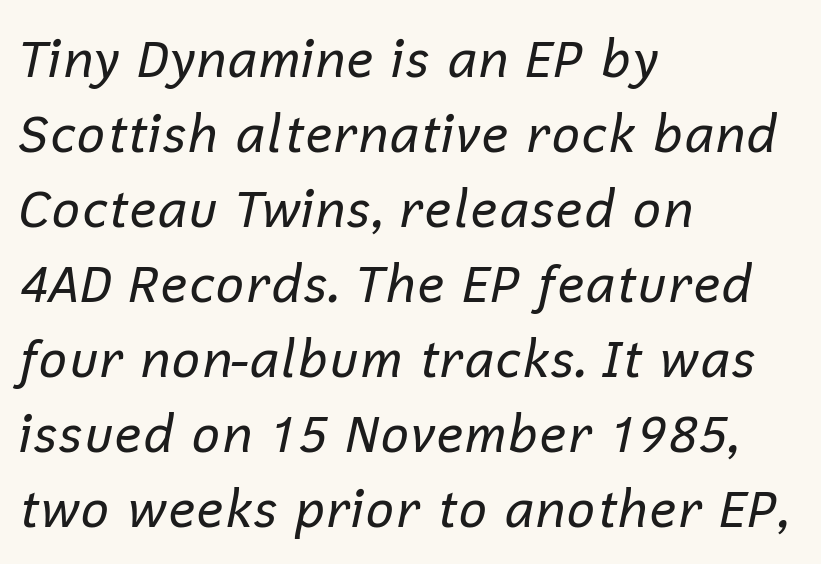
The image shows 51 px regular-weight type, italic (leaning right); set left-aligned, normal line spacing (1.47x), normal letter spacing, not underlined; low stroke contrast and a medium x-height.
